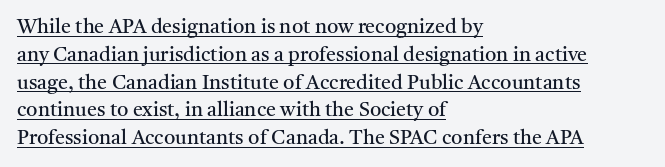
The image shows 20 px text type, upright; set left-aligned, normal line spacing (1.39x), normal letter spacing, underlined.
